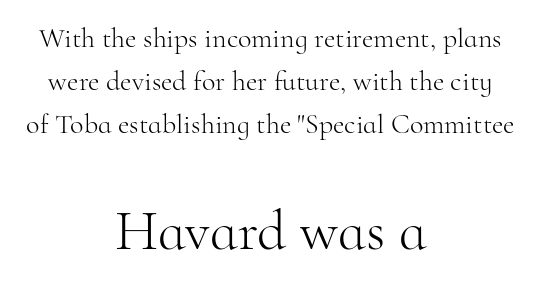
The image shows 57 px light serif type, upright; set centered, normal line spacing (1.54x), normal letter spacing, not underlined; the second (bottom) block is 2.04x larger; high stroke contrast and a small x-height.
